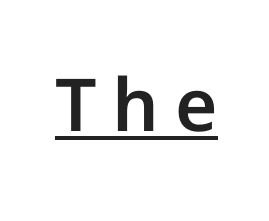
Q: Is the text italic (slanted)? A: No, it is upright.
Q: Is the typeface a serif or a sans-serif typeface? A: Sans-serif.
Q: Is the text underlined? A: Yes.
Q: Is the spacing between letters normal or unusually wide? A: Unusually wide.
Q: Width (condensed, normal, or wide)? A: Normal.
Q: Stroke contrast? A: Low.
Q: x-height? A: Medium.
Q: Monospaced? A: No.
